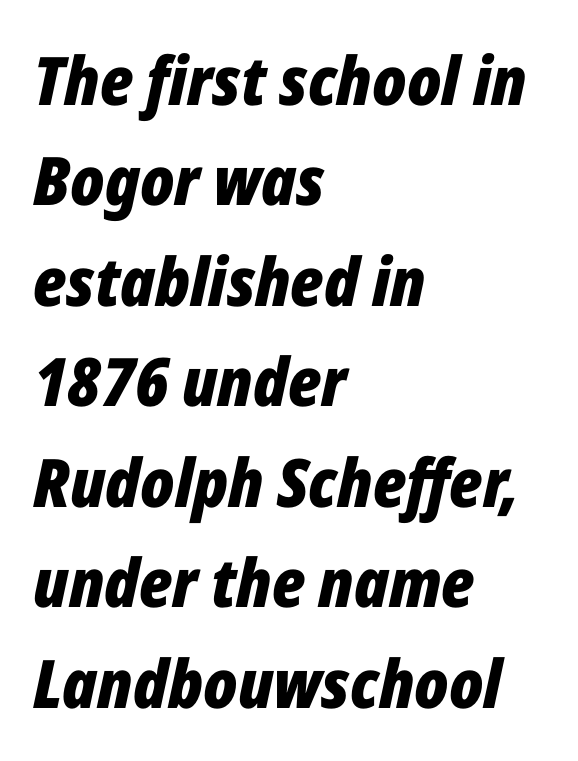
The image shows 67 px bold, condensed type, italic (leaning right); set left-aligned, normal line spacing (1.5x), normal letter spacing, not underlined; low stroke contrast and a medium x-height.
